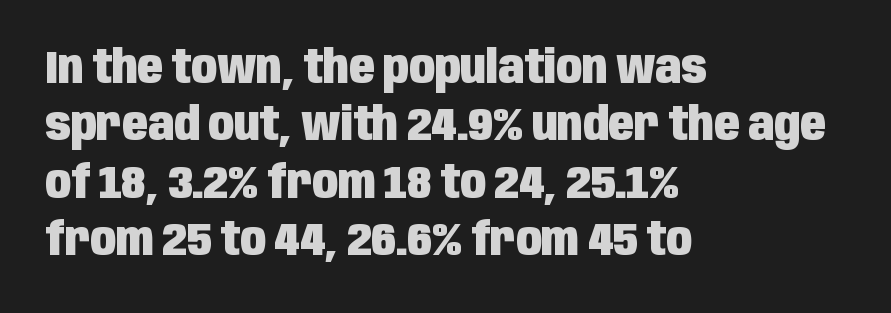
Caption: multi-line text, flush left, ragged right. I'd call this a sans setting — the letters go barefoot. Do the characters align in a grid? No, the font is proportional. Observe the ordinary spacing: letters are neighbours, not strangers. This is the regular roman posture of the typeface. Clear beneath every line of the passage.
